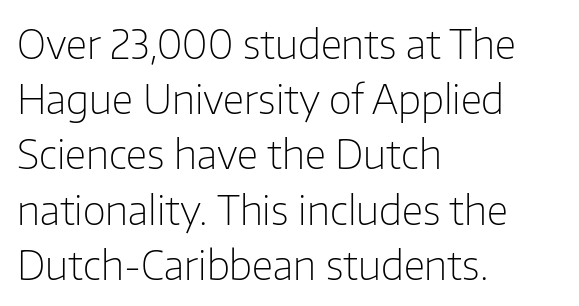
{"serif": "no", "italic": "no", "bold": "no", "weight": "light", "width": "normal", "stroke_contrast": "low", "x_height": "medium", "monospaced": "no", "underline": "no", "align": "left", "line_spacing": "normal", "line_spacing_ratio": 1.38, "letter_spacing": "normal", "letter_spacing_em": 0.0, "glyph_px": 40}
